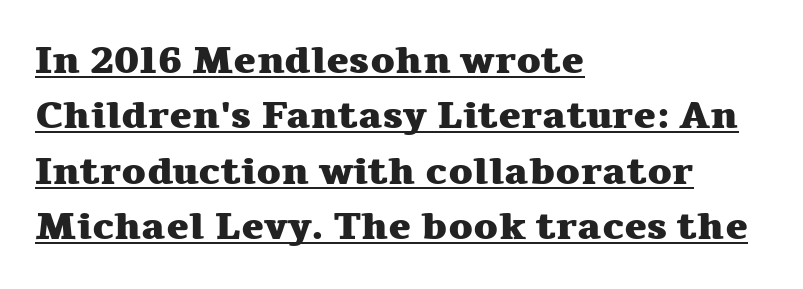
Q: Is the text bold? A: Yes.
Q: Is the text italic (slanted)? A: No, it is upright.
Q: Is the typeface a serif or a sans-serif typeface? A: Serif.
Q: Is the text underlined? A: Yes.
Q: How is the paragraph aligned? A: Left-aligned.
Q: Is the spacing between letters normal or unusually wide? A: Normal.
Q: Is the spacing between lines tight, normal or loose? A: Normal.
Q: Width (condensed, normal, or wide)? A: Wide.
Q: Stroke contrast? A: Medium.
Q: x-height? A: Medium.
Q: Monospaced? A: No.
